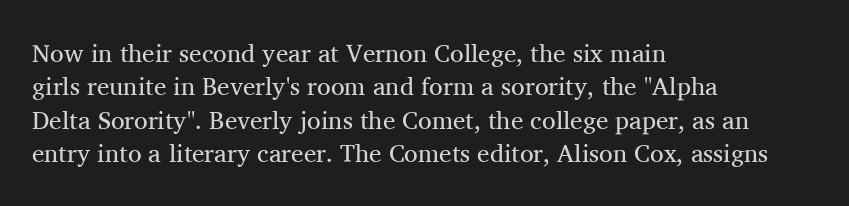
Q: Is the text bold? A: No.
Q: Is the text italic (slanted)? A: No, it is upright.
Q: Is the text underlined? A: No.
Q: How is the paragraph aligned? A: Left-aligned.
Q: Is the spacing between letters normal or unusually wide? A: Normal.
Q: Is the spacing between lines tight, normal or loose? A: Normal.
